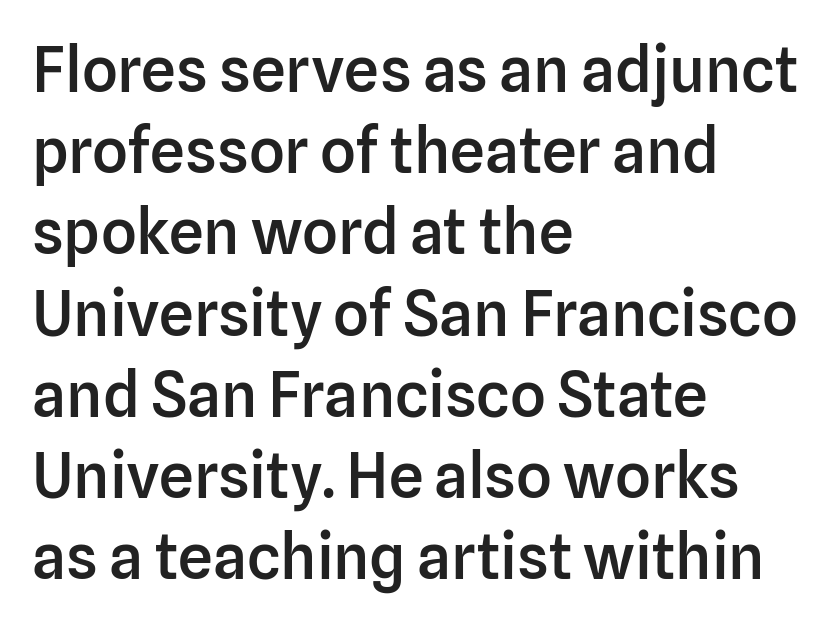
Q: Is the text bold? A: Semi-bold.
Q: Is the text italic (slanted)? A: No, it is upright.
Q: Is the typeface a serif or a sans-serif typeface? A: Sans-serif.
Q: Is the text underlined? A: No.
Q: How is the paragraph aligned? A: Left-aligned.
Q: Is the spacing between letters normal or unusually wide? A: Normal.
Q: Is the spacing between lines tight, normal or loose? A: Normal.
Q: Width (condensed, normal, or wide)? A: Normal.
Q: Stroke contrast? A: Low.
Q: x-height? A: Medium.
Q: Monospaced? A: No.
